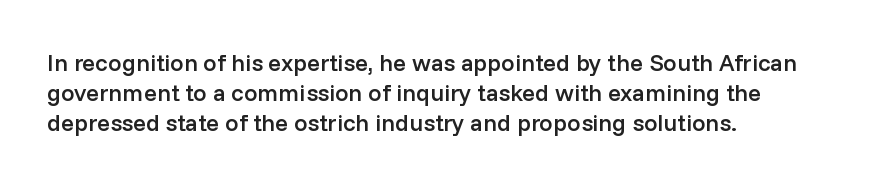
{"italic": "no", "bold": "semi", "underline": "no", "align": "left", "line_spacing": "normal", "line_spacing_ratio": 1.25, "letter_spacing": "normal", "letter_spacing_em": 0.0, "glyph_px": 24}
